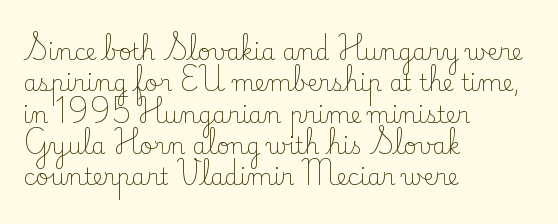
One glance says typical: line gaps are just what's usual. What stands out about the letter spacing? Nothing — it is the standard amount. This reads as an unemphasized weight, regular at the heaviest. The text block is weighted toward the left margin, trailing off unevenly rightward. Descender tails drop into unmarked territory. The specimen reads as upright at a glance.
